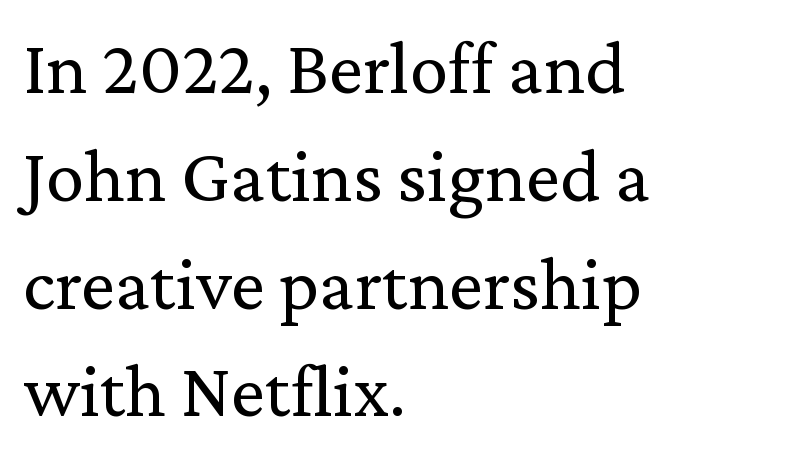
{"serif": "yes", "italic": "no", "bold": "no", "weight": "regular", "width": "normal", "stroke_contrast": "medium", "x_height": "medium", "monospaced": "no", "underline": "no", "align": "left", "line_spacing": "normal", "line_spacing_ratio": 1.4, "letter_spacing": "normal", "letter_spacing_em": 0.0, "glyph_px": 77}
